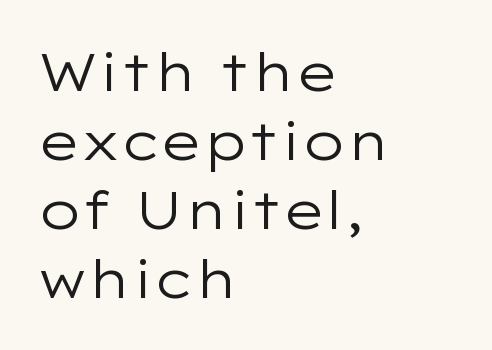
{"serif": "no", "italic": "no", "bold": "no", "weight": "regular", "width": "wide", "stroke_contrast": "low", "x_height": "medium", "monospaced": "no", "underline": "no", "align": "left", "line_spacing": "normal", "line_spacing_ratio": 1.3, "letter_spacing": "normal", "letter_spacing_em": 0.0, "glyph_px": 53}
